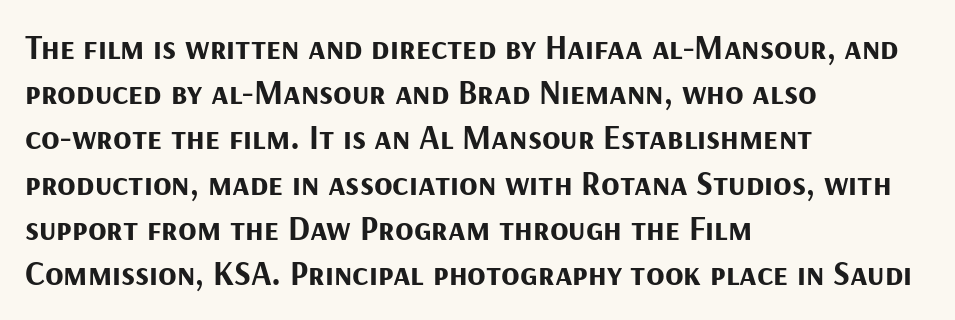
{"serif": "no", "italic": "no", "bold": "yes", "weight": "bold", "width": "normal", "stroke_contrast": "medium", "x_height": "medium", "monospaced": "no", "underline": "no", "align": "left", "line_spacing": "normal", "line_spacing_ratio": 1.33, "letter_spacing": "normal", "letter_spacing_em": 0.0, "glyph_px": 34}
